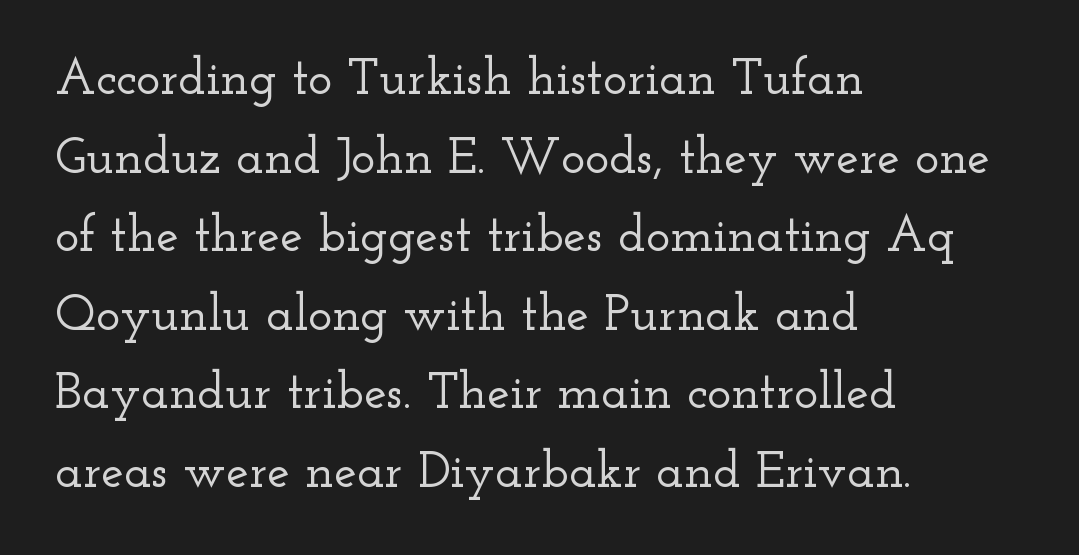
The foot of each line stays bare and open. The letterforms sit shoulder to shoulder at normal distance. In CSS terms this would be text-align: left. This sample has the flowing, uneven cadence of proportional lettering.
